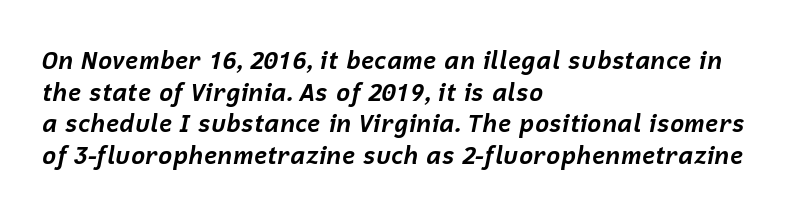
Short and long lines alike share a common starting point at left. The specimen omits any rule beneath the text block's lines. What weight is shown? A full bold with thick strokes. Does the lettering tilt? It does — this is italic. Inter-character spacing is left at the font's built-in metrics. Vertically, the passage feels balanced, rows spaced as you'd expect.
